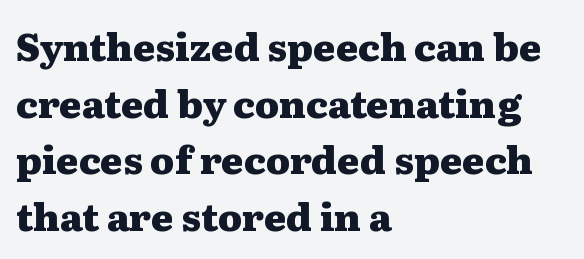
The image shows 38 px heavy, wide serif type, upright; set left-aligned, normal line spacing (1.49x), normal letter spacing, not underlined; medium stroke contrast and a medium x-height.
